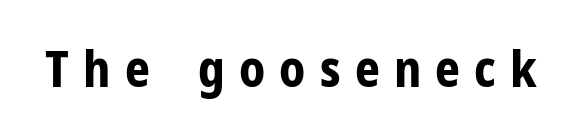
{"serif": "no", "italic": "no", "bold": "yes", "weight": "bold", "width": "normal", "stroke_contrast": "low", "x_height": "medium", "monospaced": "no", "underline": "no", "letter_spacing": "wide", "letter_spacing_em": 0.29, "glyph_px": 49}
